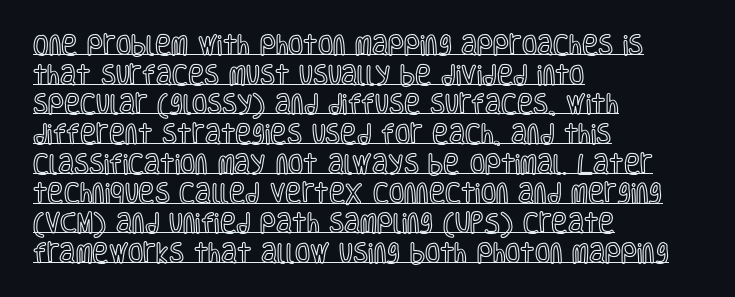
Q: Is the text italic (slanted)? A: No, it is upright.
Q: Is the text underlined? A: Yes.
Q: How is the paragraph aligned? A: Left-aligned.
Q: Is the spacing between letters normal or unusually wide? A: Normal.
Q: Is the spacing between lines tight, normal or loose? A: Normal.
